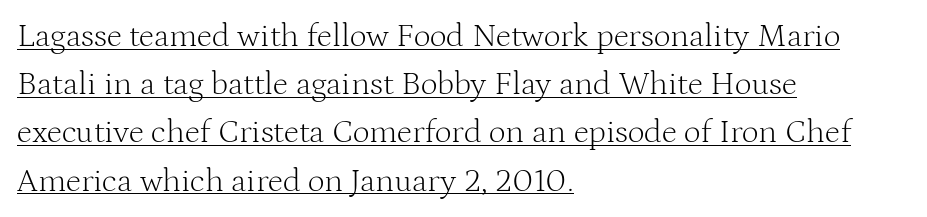
The letterforms sit shoulder to shoulder at normal distance. The paragraph shown leans on its left margin. Style check: upright. Here the designer chose a conventional face with non-uniform glyph widths. The letterforms sit at book weight or below. Interline gaps are of average width in this sample.
